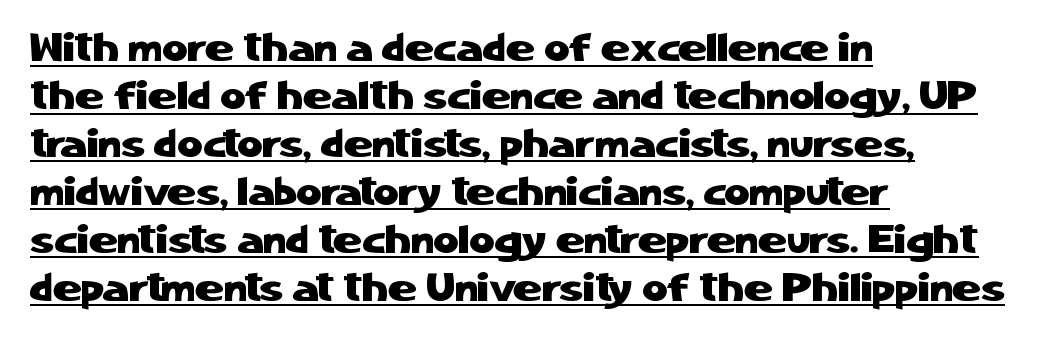
Style check: upright. These lines are set flush left with a ragged right edge. Is this a sans? Yes — the strokes have no serifs. The passage shown has conventional tracking throughout. The string is rendered with underlining switched on. Spacing verdict: proportional, widths tailored to each character.
